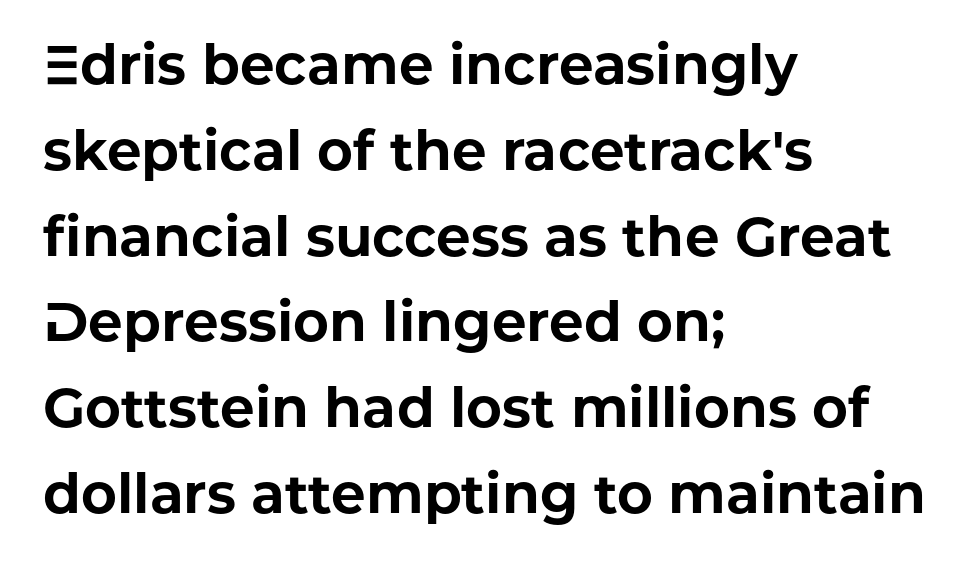
Q: Is the text bold? A: Yes.
Q: Is the text italic (slanted)? A: No, it is upright.
Q: Is the typeface a serif or a sans-serif typeface? A: Sans-serif.
Q: Is the text underlined? A: No.
Q: How is the paragraph aligned? A: Left-aligned.
Q: Is the spacing between letters normal or unusually wide? A: Normal.
Q: Is the spacing between lines tight, normal or loose? A: Normal.
Q: Width (condensed, normal, or wide)? A: Normal.
Q: Stroke contrast? A: Low.
Q: x-height? A: Medium.
Q: Monospaced? A: No.
